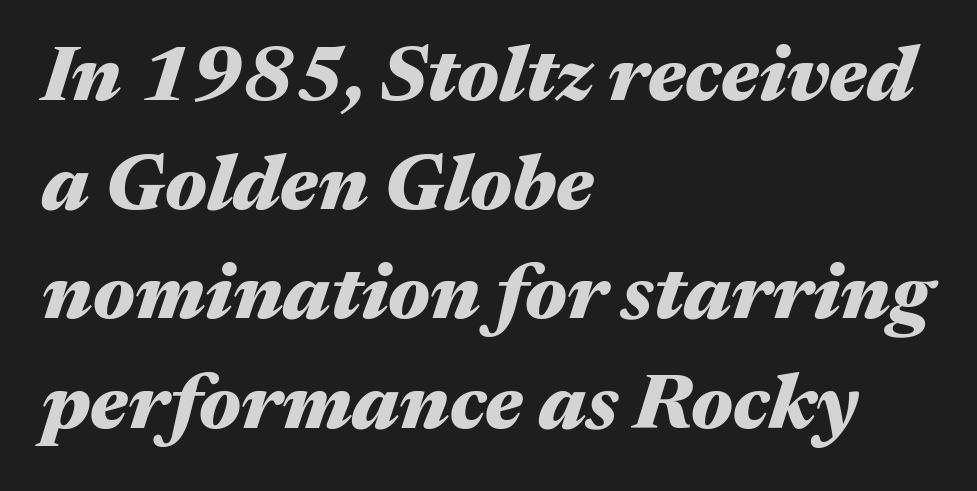
Q: Is the text bold? A: Yes.
Q: Is the text italic (slanted)? A: Yes, it leans right by about 17 degrees.
Q: Is the text underlined? A: No.
Q: How is the paragraph aligned? A: Left-aligned.
Q: Is the spacing between letters normal or unusually wide? A: Normal.
Q: Is the spacing between lines tight, normal or loose? A: Normal.
Q: Width (condensed, normal, or wide)? A: Wide.
Q: Stroke contrast? A: Medium.
Q: x-height? A: Medium.
Q: Monospaced? A: No.
